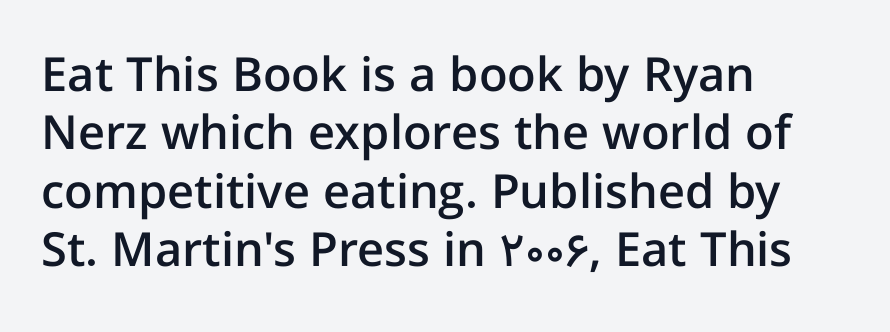
{"serif": "no", "italic": "no", "bold": "semi", "weight": "semibold", "width": "normal", "stroke_contrast": "low", "x_height": "medium", "monospaced": "no", "underline": "no", "align": "left", "line_spacing_ratio": 1.24, "letter_spacing": "normal", "letter_spacing_em": 0.0, "glyph_px": 47}
